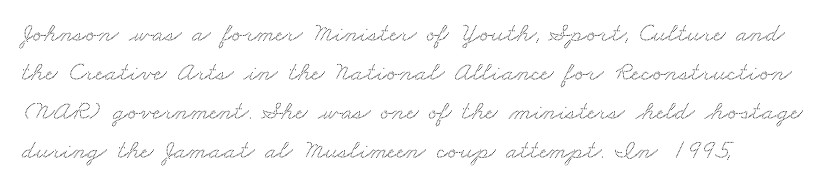
Short note: letters normally spaced. Baseline-to-baseline distance is the conventional proportion of letter height. Short and long lines alike share a common starting point at left. A clean baseline with only descenders dipping below it.
